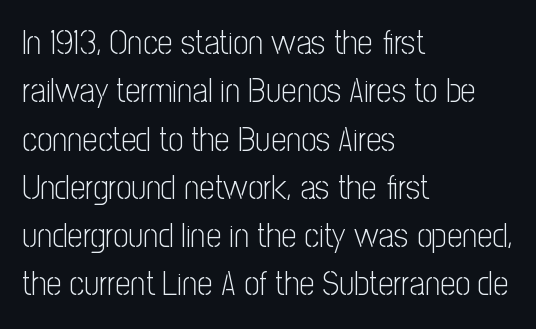
The image shows 34 px light, condensed sans-serif type, upright; set left-aligned, normal line spacing (1.42x), normal letter spacing, not underlined; low stroke contrast and a medium x-height.
